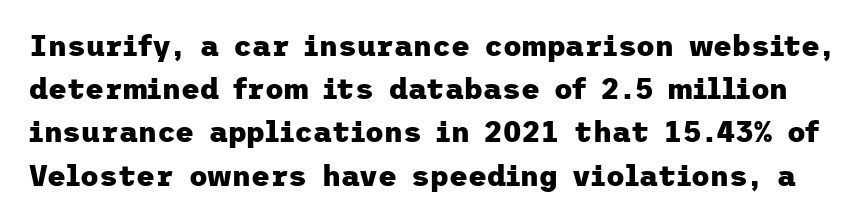
{"serif": "no", "italic": "no", "bold": "yes", "weight": "heavy", "width": "normal", "stroke_contrast": "low", "x_height": "medium", "underline": "no", "line_spacing": "normal", "line_spacing_ratio": 1.49, "letter_spacing": "normal", "letter_spacing_em": 0.0, "glyph_px": 29}
